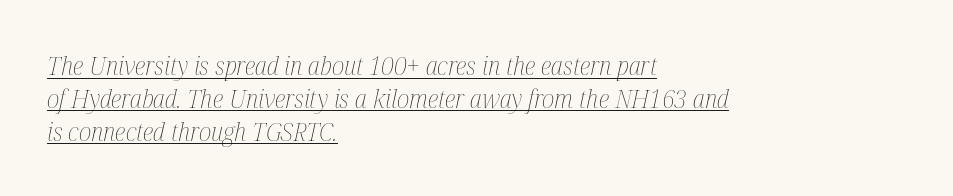
The image shows 26 px text type, italic (leaning right); set left-aligned, normal line spacing (1.26x), normal letter spacing, underlined.
